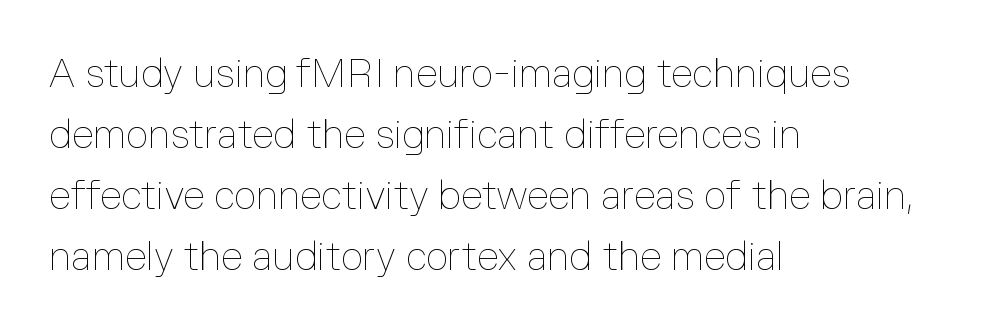
Observe the ordinary spacing: letters are neighbours, not strangers. The lettering holds an erect, upright posture throughout. No chunkiness to these letters — they're not bold. The vertical gap from one line to the next is medium.
